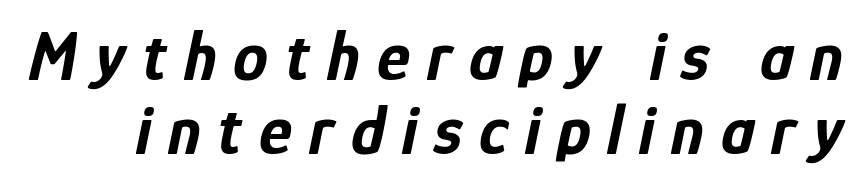
{"italic": "yes", "lean": "right", "slant_degrees": 12, "bold": "yes", "weight": "bold", "width": "condensed", "stroke_contrast": "low", "x_height": "medium", "monospaced": "no", "underline": "no", "line_spacing": "tight", "line_spacing_ratio": 1.06, "letter_spacing": "wide", "letter_spacing_em": 0.24, "glyph_px": 70}
